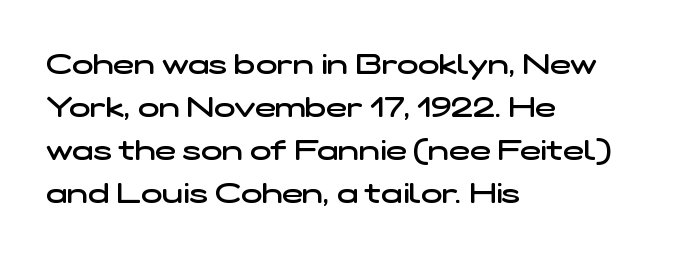
The image shows 28 px semibold, wide sans-serif type; set left-aligned, normal line spacing (1.54x), normal letter spacing, not underlined; low stroke contrast and a medium x-height.
